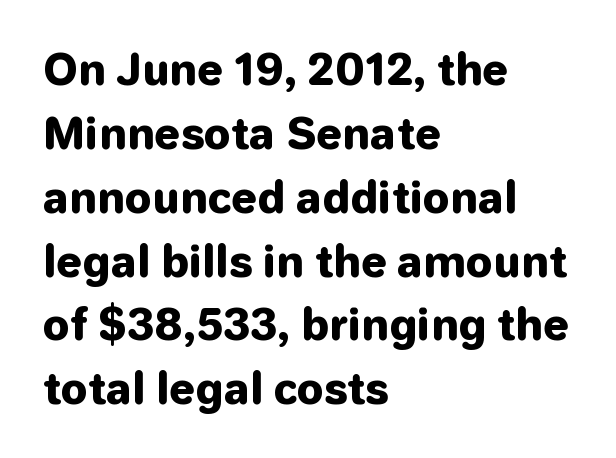
{"serif": "no", "italic": "no", "bold": "yes", "weight": "heavy", "width": "normal", "stroke_contrast": "low", "x_height": "medium", "monospaced": "no", "underline": "no", "align": "left", "line_spacing": "normal", "line_spacing_ratio": 1.52, "letter_spacing": "normal", "letter_spacing_em": 0.0, "glyph_px": 42}
